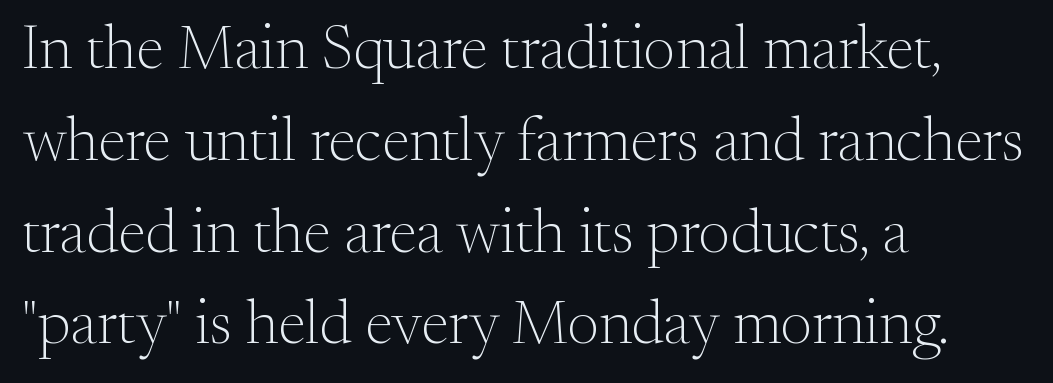
Q: Is the text bold? A: No.
Q: Is the text italic (slanted)? A: No, it is upright.
Q: Is the typeface a serif or a sans-serif typeface? A: Serif.
Q: Is the text underlined? A: No.
Q: How is the paragraph aligned? A: Left-aligned.
Q: Is the spacing between letters normal or unusually wide? A: Normal.
Q: Is the spacing between lines tight, normal or loose? A: Normal.
Q: Width (condensed, normal, or wide)? A: Normal.
Q: Stroke contrast? A: Medium.
Q: x-height? A: Small.
Q: Monospaced? A: No.
